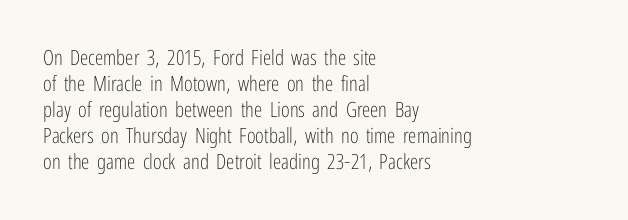
The typography opts for an upright posture over an oblique one. Unmarked baselines from the first word to the last. Students, note that the glyphs here touch the page at normal intervals. Which margin do the lines hug? The left one — the right edge is uneven. The typesetting does not lean heavy: it is not bold.
